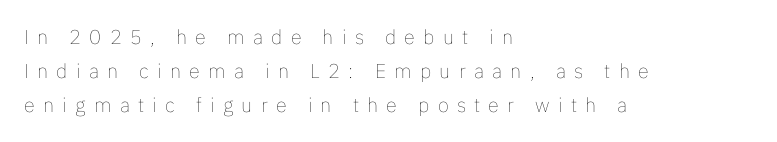
{"italic": "no", "bold": "no", "underline": "no", "align": "left", "line_spacing_ratio": 1.71, "letter_spacing": "wide", "letter_spacing_em": 0.41, "glyph_px": 20}
